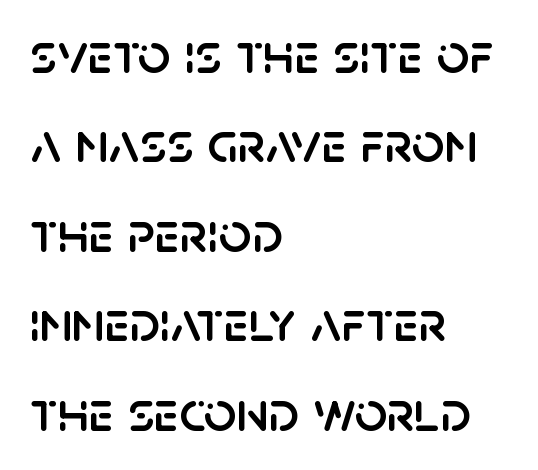
The image shows 57 px sans-serif type, upright; set left-aligned, normal line spacing (1.57x), normal letter spacing, not underlined; low stroke contrast and a large x-height.
